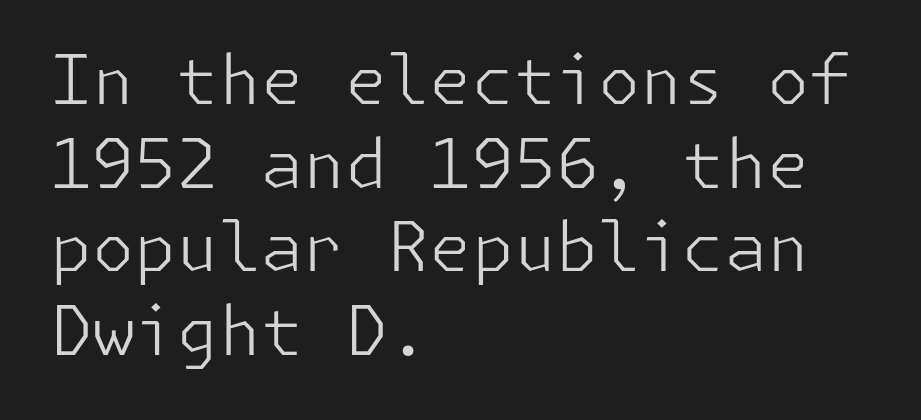
The image shows 68 px light sans-serif type, upright; set left-aligned, line spacing 1.23x, normal letter spacing, not underlined; low stroke contrast and a medium x-height.
